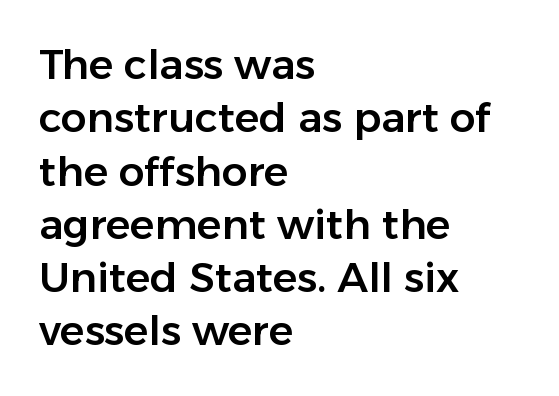
{"serif": "no", "italic": "no", "width": "normal", "stroke_contrast": "low", "x_height": "medium", "monospaced": "no", "underline": "no", "align": "left", "line_spacing": "normal", "line_spacing_ratio": 1.3, "letter_spacing": "normal", "letter_spacing_em": 0.0, "glyph_px": 41}
